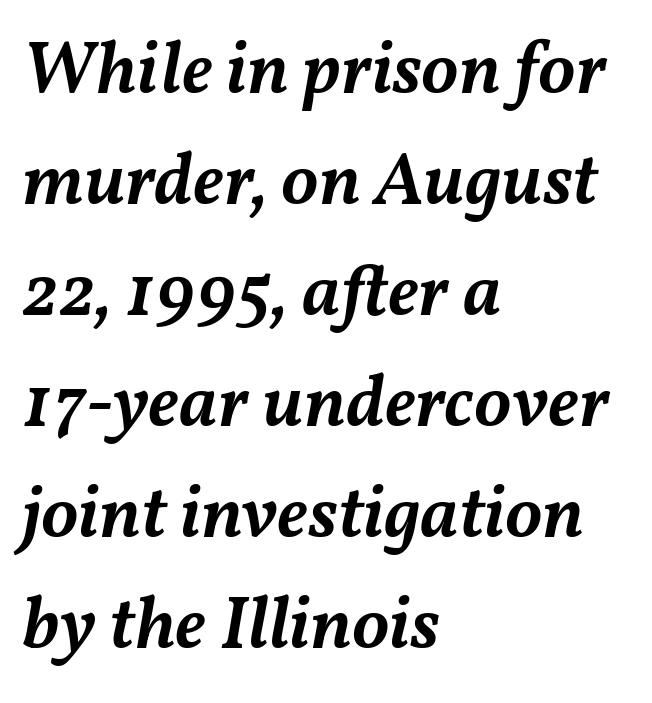
The image shows 74 px semibold type, italic (leaning right); set left-aligned, normal line spacing (1.5x), normal letter spacing, not underlined; medium stroke contrast and a medium x-height.
